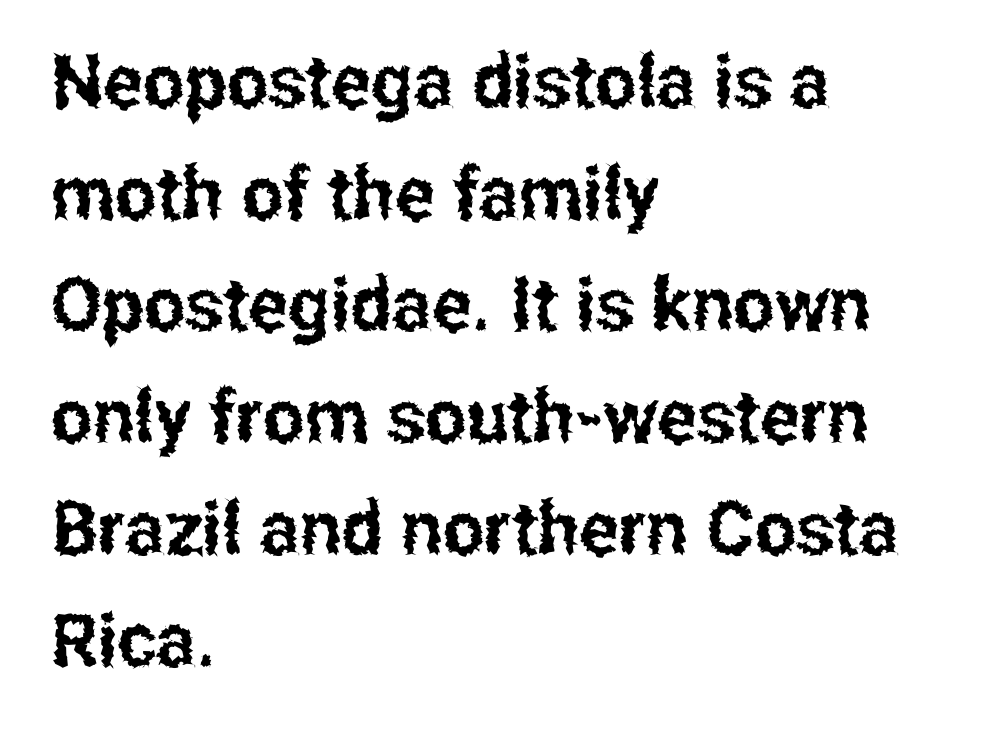
This rendering features lettering with no underline. Line beginnings align vertically; line endings do not. In terms of leading, this rendering sits right in the middle. Serifs: no, the terminals of the letterforms are clean. Observe the ordinary spacing: letters are neighbours, not strangers. The letters advance in unequal steps, a hallmark of proportional type.
